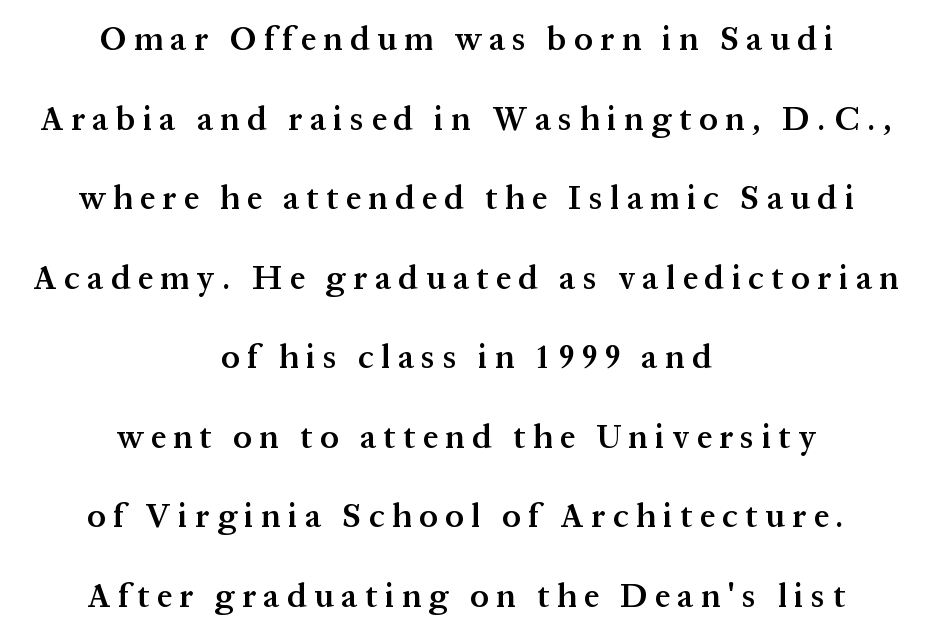
Vertical strokes here are truly vertical. Reading down the column, the eye jumps a long way to each next line. Firm but not heavy-handed strokes: this text is semibold. This rendering features lettering with no underline. The designer went with a serif here, giving each stem small feet. In terms of letterspacing, this is a distinctly airy, spread setting.
